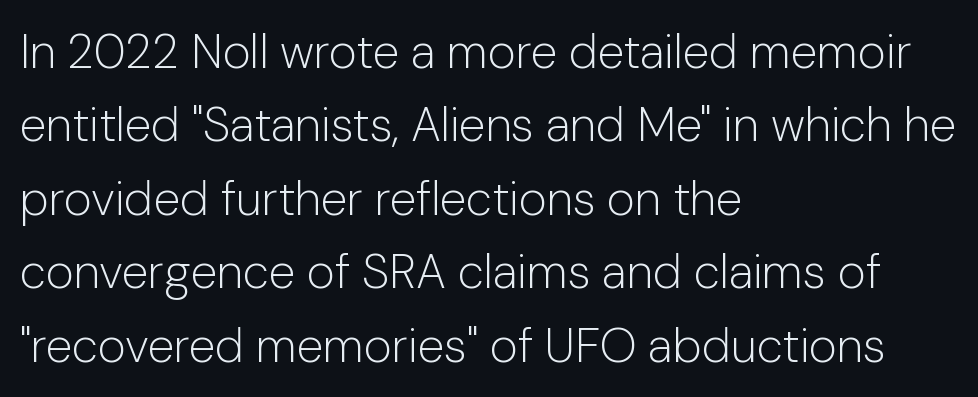
The image shows 48 px light sans-serif type, upright; set left-aligned, normal line spacing (1.53x), normal letter spacing, not underlined; low stroke contrast and a medium x-height.
